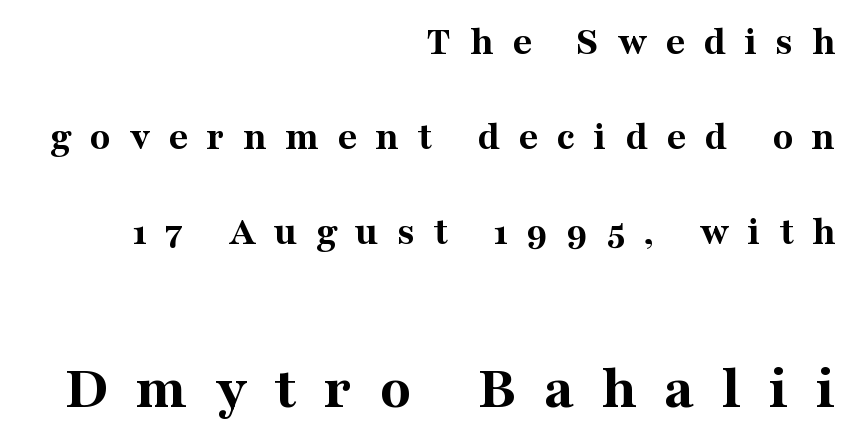
Q: Is the text bold? A: Yes.
Q: Is the text italic (slanted)? A: No, it is upright.
Q: Is the typeface a serif or a sans-serif typeface? A: Serif.
Q: Is the text underlined? A: No.
Q: How is the paragraph aligned? A: Right-aligned.
Q: Is the spacing between letters normal or unusually wide? A: Unusually wide.
Q: Is the spacing between lines tight, normal or loose? A: Loose.
Q: Which block of text is set in a larger size, the first (top) or the second (bottom)? A: The second (bottom) one.
Q: Width (condensed, normal, or wide)? A: Normal.
Q: Stroke contrast? A: Medium.
Q: x-height? A: Medium.
Q: Monospaced? A: No.
